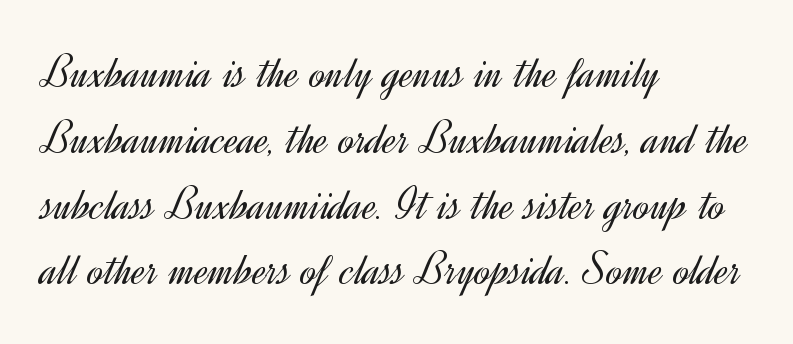
Q: Is the text bold? A: No.
Q: Is the text italic (slanted)? A: Yes.
Q: Is the typeface a serif or a sans-serif typeface? A: Sans-serif.
Q: Is the text underlined? A: No.
Q: How is the paragraph aligned? A: Left-aligned.
Q: Is the spacing between letters normal or unusually wide? A: Normal.
Q: Is the spacing between lines tight, normal or loose? A: Normal.
Q: Width (condensed, normal, or wide)? A: Normal.
Q: x-height? A: Small.
Q: Monospaced? A: No.
